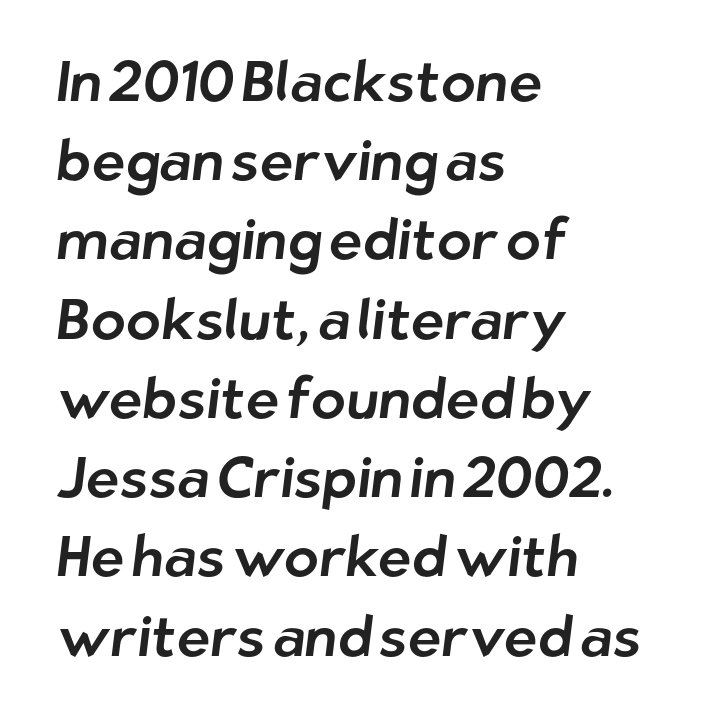
{"serif": "no", "width": "normal", "stroke_contrast": "low", "x_height": "medium", "monospaced": "no", "underline": "no", "align": "left", "line_spacing": "normal", "line_spacing_ratio": 1.39, "letter_spacing": "normal", "letter_spacing_em": 0.0, "glyph_px": 57}
